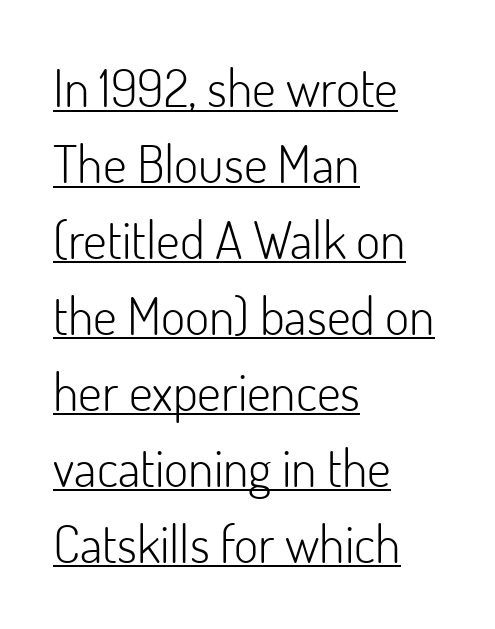
Students, observe the line beneath the letters — that is underlining. Proportional: the letters do not fall into vertical columns. These glyphs show unthickened strokes, regular width or finer. This sample uses a sans-serif face.
